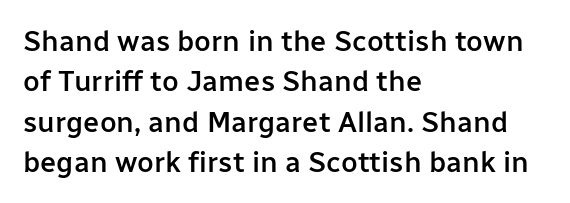
Rendered with straight, roman letterforms. Bare-footed words on every line. How would I describe the line gaps? Plain and ordinary. Here the glyphs are tracked normally, forming tight word shapes. Weight: semibold (demi).
